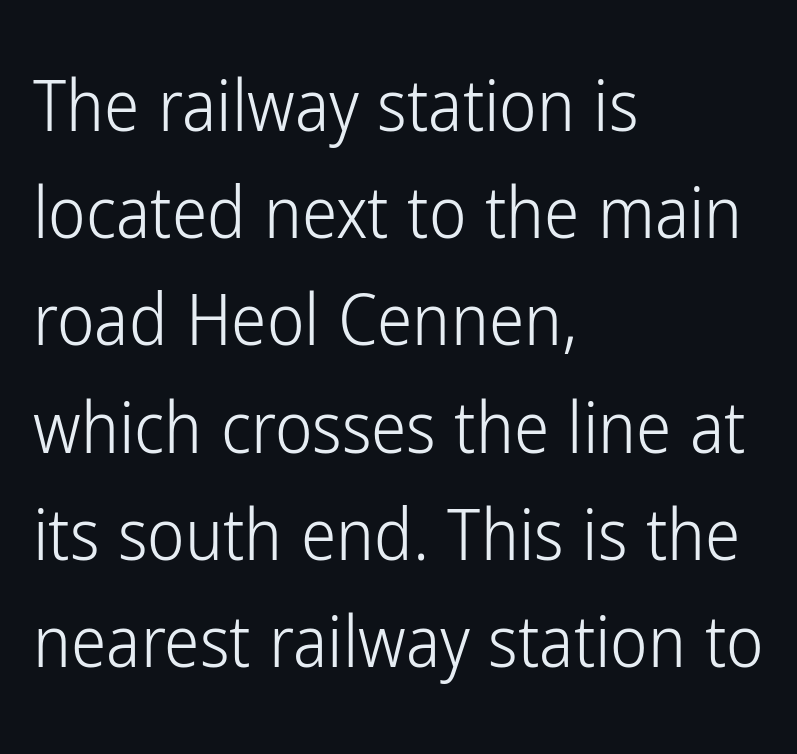
The image shows 71 px light, condensed sans-serif type, upright; set left-aligned, normal line spacing (1.51x), normal letter spacing, not underlined; low stroke contrast and a medium x-height.
